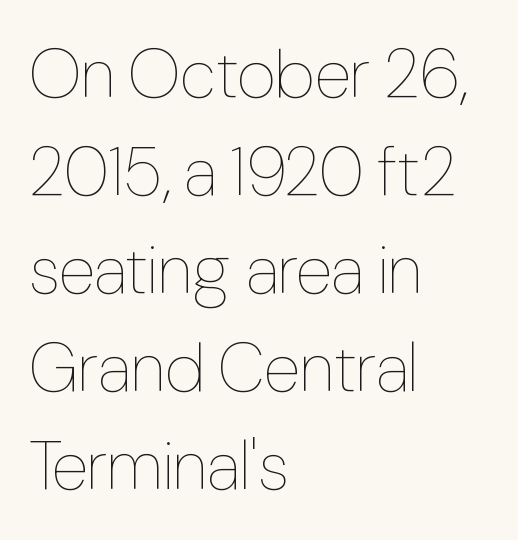
{"italic": "no", "bold": "no", "weight": "thin", "width": "condensed", "stroke_contrast": "low", "x_height": "medium", "monospaced": "no", "underline": "no", "align": "left", "line_spacing": "normal", "line_spacing_ratio": 1.44, "letter_spacing": "normal", "letter_spacing_em": 0.0, "glyph_px": 68}
